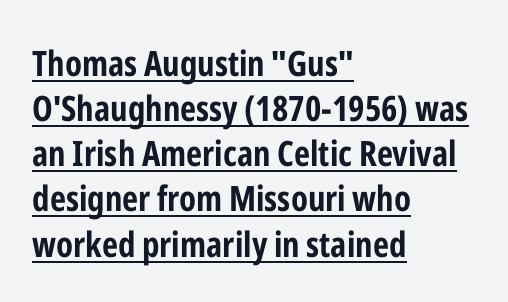
{"serif": "no", "italic": "no", "bold": "yes", "weight": "bold", "width": "condensed", "stroke_contrast": "low", "x_height": "medium", "monospaced": "no", "underline": "yes", "align": "left", "line_spacing": "normal", "line_spacing_ratio": 1.29, "letter_spacing": "normal", "letter_spacing_em": 0.0, "glyph_px": 35}
